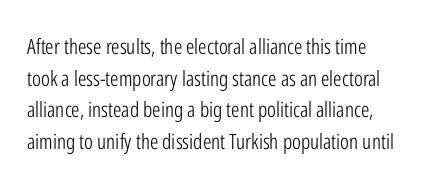
The image shows 21 px text type, upright; set normal line spacing (1.51x), normal letter spacing, not underlined.
